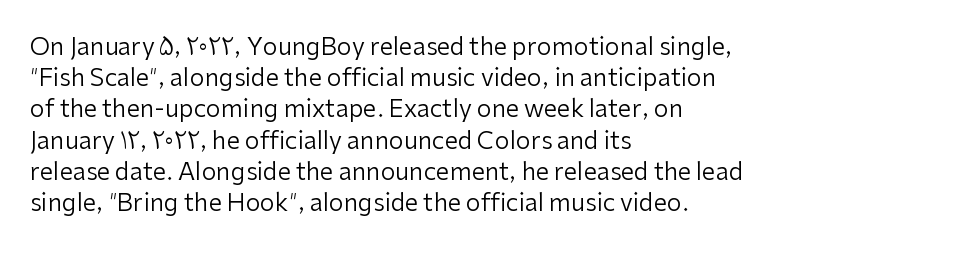
The ragged edge is on the right, which tells us the setting is flush left. The passage shown is not underscored anywhere. These lines were composed using upright roman letters. This sample uses plain, unmodified letter spacing. Reading down the column, the eye jumps a familiar distance to each next line.
